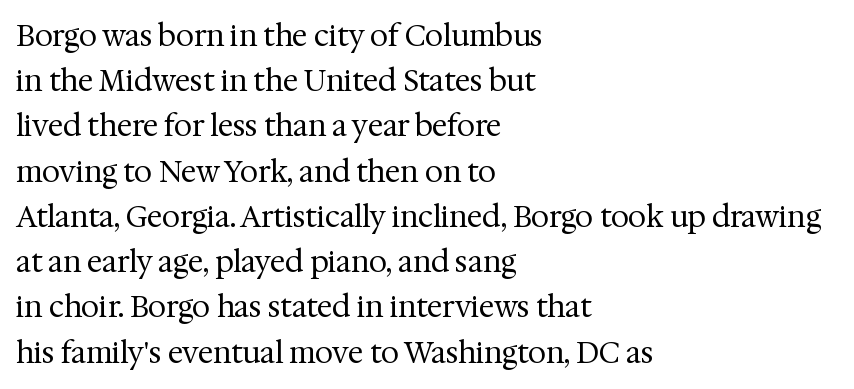
Q: Is the text bold? A: No.
Q: Is the text italic (slanted)? A: No, it is upright.
Q: Is the typeface a serif or a sans-serif typeface? A: Serif.
Q: Is the text underlined? A: No.
Q: How is the paragraph aligned? A: Left-aligned.
Q: Is the spacing between letters normal or unusually wide? A: Normal.
Q: Is the spacing between lines tight, normal or loose? A: Normal.
Q: Width (condensed, normal, or wide)? A: Normal.
Q: Stroke contrast? A: Medium.
Q: x-height? A: Medium.
Q: Monospaced? A: No.
